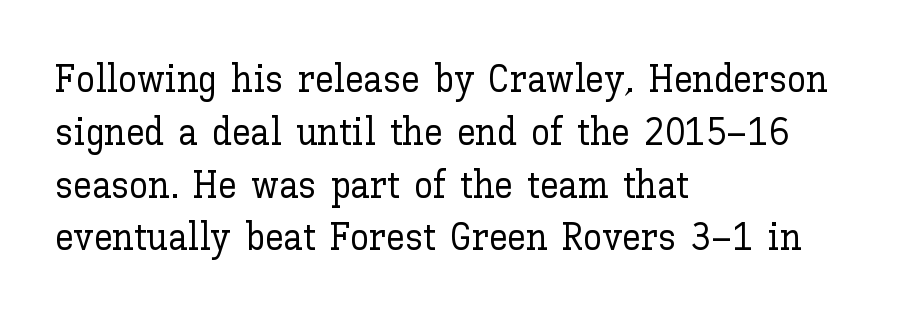
{"italic": "no", "width": "normal", "stroke_contrast": "low", "x_height": "medium", "monospaced": "no", "underline": "no", "align": "left", "line_spacing": "normal", "line_spacing_ratio": 1.39, "letter_spacing": "normal", "letter_spacing_em": 0.0, "glyph_px": 38}
